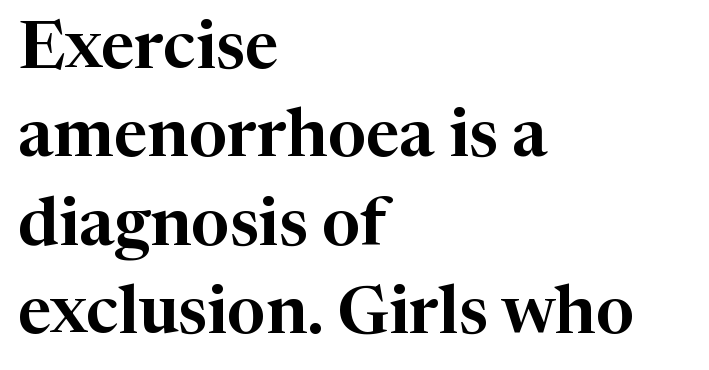
{"serif": "yes", "italic": "no", "width": "normal", "stroke_contrast": "high", "x_height": "medium", "monospaced": "no", "underline": "no", "align": "left", "line_spacing": "normal", "line_spacing_ratio": 1.32, "letter_spacing": "normal", "letter_spacing_em": 0.0, "glyph_px": 67}
